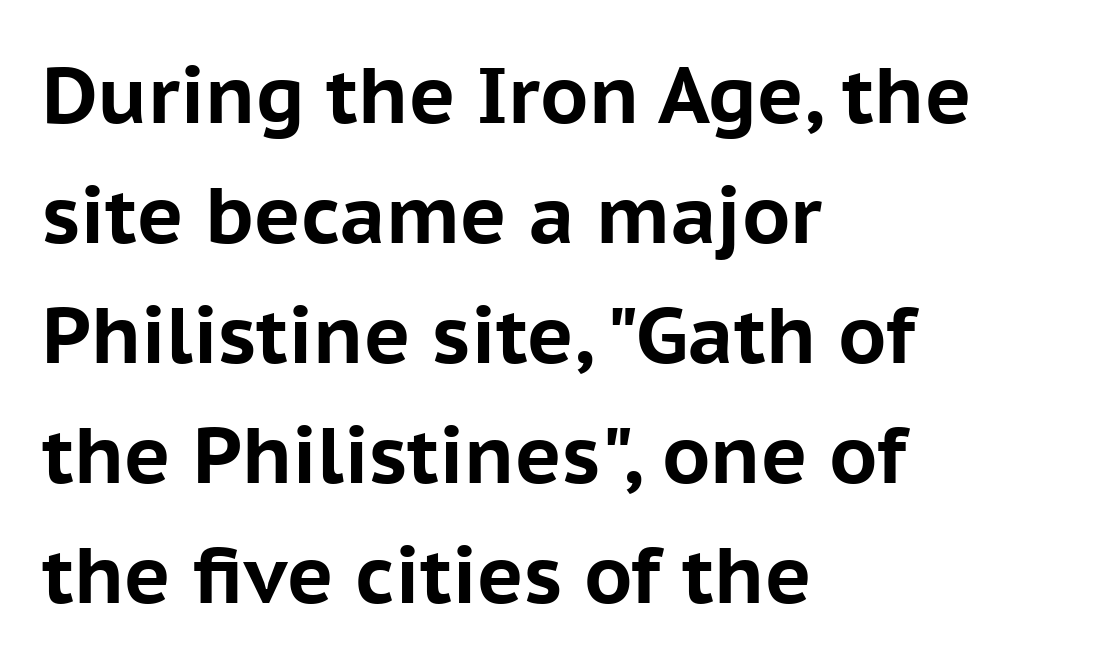
Q: Is the text bold? A: Yes.
Q: Is the text italic (slanted)? A: No, it is upright.
Q: Is the typeface a serif or a sans-serif typeface? A: Sans-serif.
Q: Is the text underlined? A: No.
Q: How is the paragraph aligned? A: Left-aligned.
Q: Is the spacing between letters normal or unusually wide? A: Normal.
Q: Is the spacing between lines tight, normal or loose? A: Normal.
Q: Width (condensed, normal, or wide)? A: Normal.
Q: Stroke contrast? A: Low.
Q: x-height? A: Medium.
Q: Monospaced? A: No.
